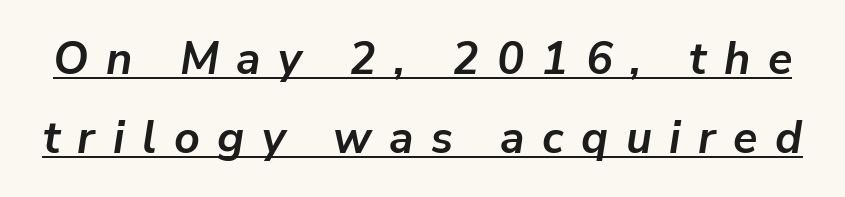
The image shows 45 px semibold type, italic (leaning right); set line spacing 1.75x, unusually wide letter spacing (+0.39 em), underlined; low stroke contrast and a medium x-height.
